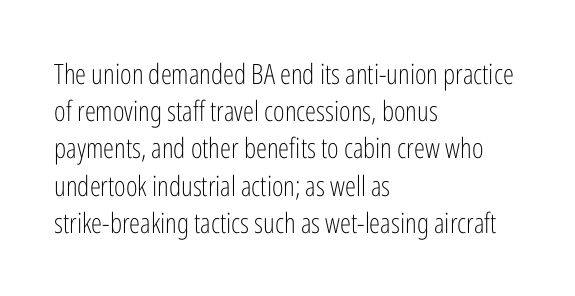
{"serif": "no", "italic": "no", "bold": "no", "weight": "light", "width": "condensed", "stroke_contrast": "low", "x_height": "medium", "monospaced": "no", "underline": "no", "align": "left", "line_spacing": "normal", "line_spacing_ratio": 1.33, "letter_spacing": "normal", "letter_spacing_em": 0.0, "glyph_px": 28}
